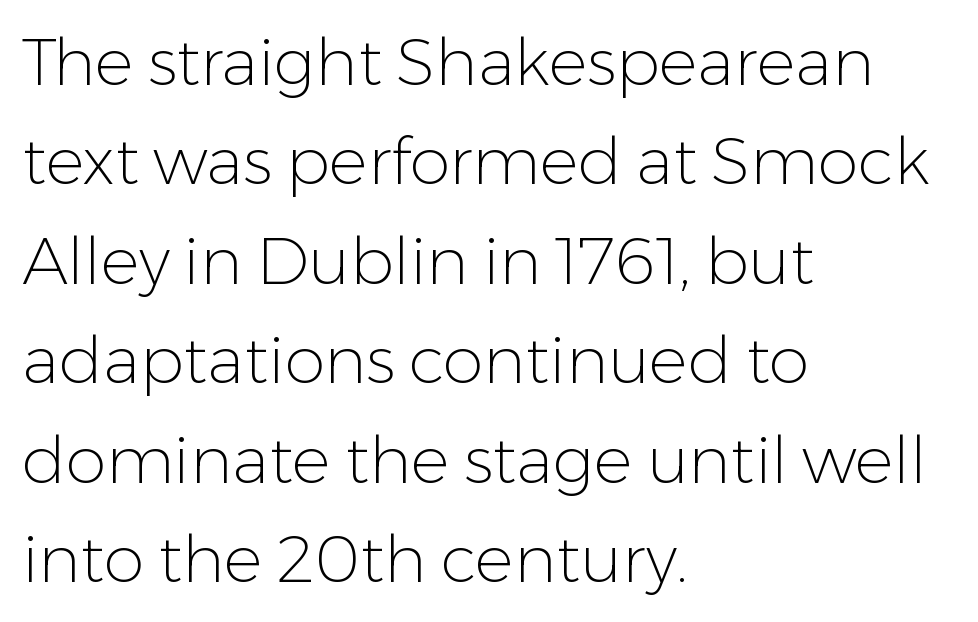
Anything drawn beneath the words? Only blank space. Does the leading feel generous? No, just average. Teacher's note: observe the even left margin — that is flush-left alignment. A sans-serif font was chosen for this passage. Unlike italic type, these characters show no tilt at all. These lines are rendered in a variable-pitch font.
